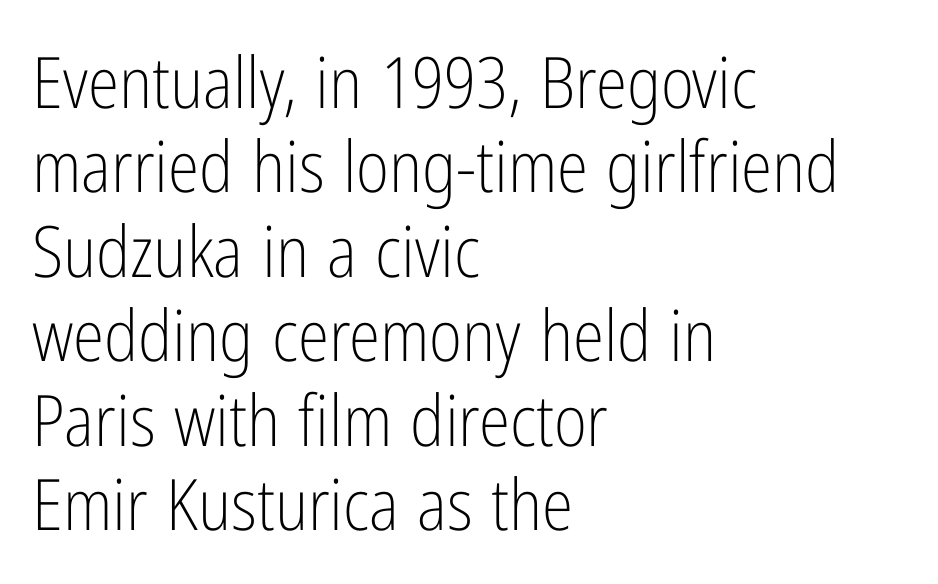
Q: Is the text bold? A: No.
Q: Is the text italic (slanted)? A: No, it is upright.
Q: Is the typeface a serif or a sans-serif typeface? A: Sans-serif.
Q: Is the text underlined? A: No.
Q: How is the paragraph aligned? A: Left-aligned.
Q: Is the spacing between letters normal or unusually wide? A: Normal.
Q: Width (condensed, normal, or wide)? A: Condensed.
Q: Stroke contrast? A: Low.
Q: x-height? A: Medium.
Q: Monospaced? A: No.
